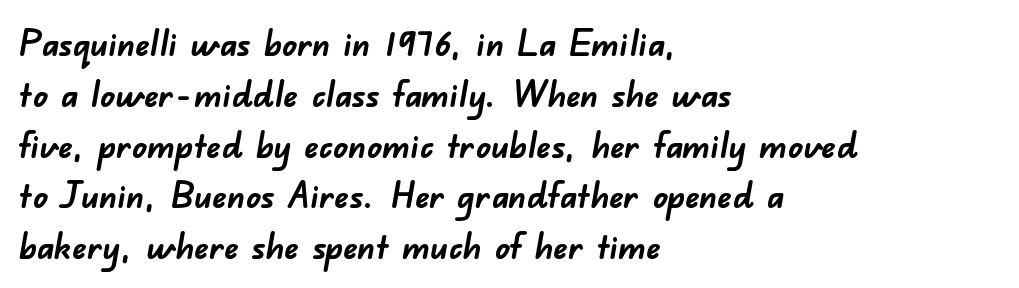
The face used here is proportionally spaced, like ordinary book or web type. Words appear dense and cohesive because spacing is normal. Visually the block forms a straight wall on the left and a jagged coastline on the right. Caption: bold face, heavy strokes. Normally led — the rows are evenly, conventionally spaced.
